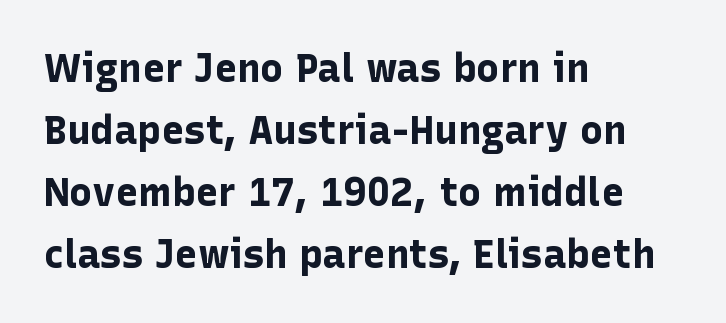
What stands out about the letter spacing? Nothing — it is the standard amount. The rendering shows plain stroke endings on the letterforms — a sans-serif design. Notice how the stems are strictly vertical — no italics here. Notice how thick the strokes are: this is what a full bold looks like. The space between consecutive lines is moderate.
